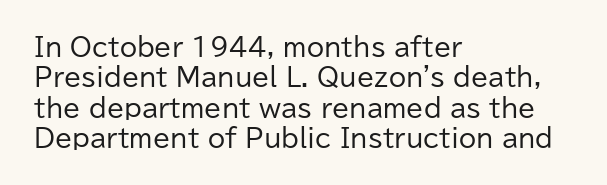
{"italic": "no", "bold": "no", "underline": "no", "align": "left", "line_spacing_ratio": 1.22, "letter_spacing": "normal", "letter_spacing_em": 0.0, "glyph_px": 25}
